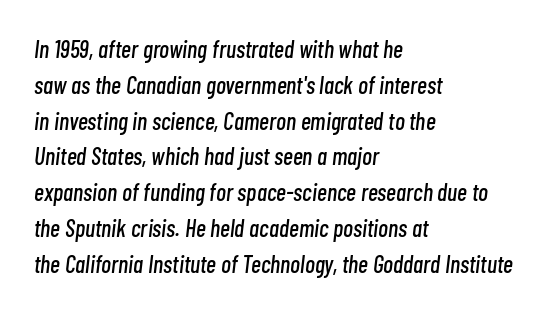
When letters slant like this, we call the style italic. These lines are set flush left with a ragged right edge. Is the letter spacing exaggerated? No — it looks like the ordinary default. Underline: absent. Rows of type keep a routine distance in the vertical direction.
